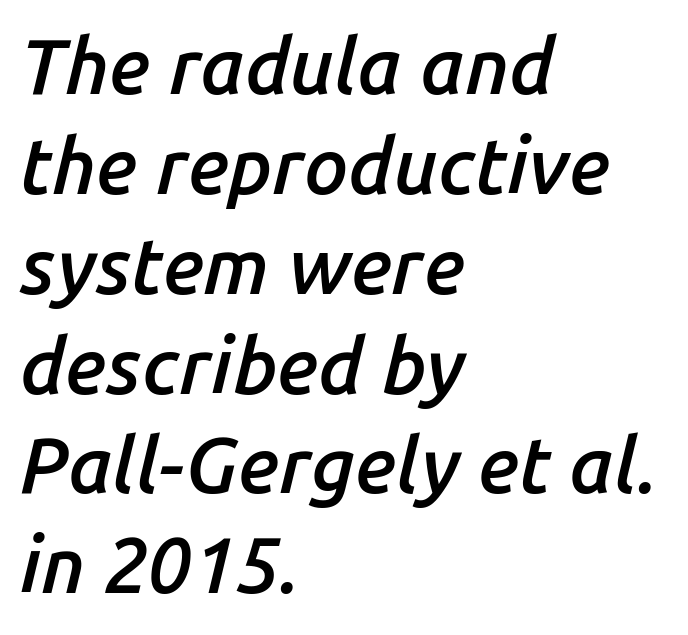
{"italic": "yes", "lean": "right", "slant_degrees": 14, "bold": "semi", "weight": "semibold", "width": "normal", "stroke_contrast": "low", "x_height": "medium", "monospaced": "no", "underline": "no", "align": "left", "line_spacing": "normal", "line_spacing_ratio": 1.28, "letter_spacing": "normal", "letter_spacing_em": 0.0, "glyph_px": 78}
